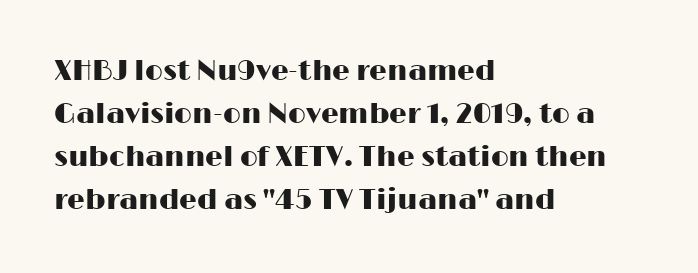
Q: Is the text italic (slanted)? A: No, it is upright.
Q: Is the typeface a serif or a sans-serif typeface? A: Sans-serif.
Q: Is the text underlined? A: No.
Q: How is the paragraph aligned? A: Left-aligned.
Q: Is the spacing between letters normal or unusually wide? A: Normal.
Q: Is the spacing between lines tight, normal or loose? A: Normal.
Q: Width (condensed, normal, or wide)? A: Wide.
Q: Stroke contrast? A: High.
Q: x-height? A: Medium.
Q: Monospaced? A: No.
